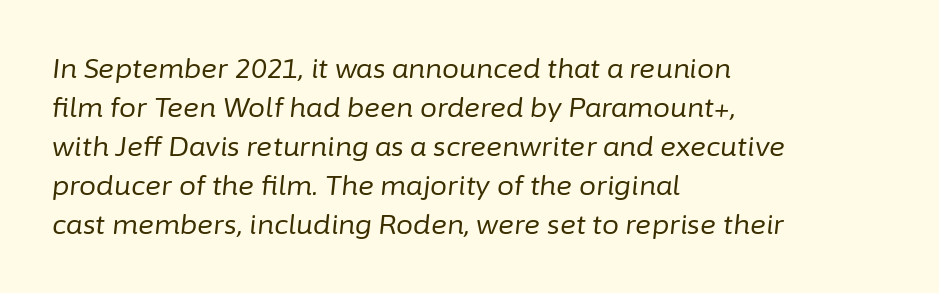
The image shows 27 px text type, italic (leaning right); set left-aligned, normal line spacing (1.44x), normal letter spacing, not underlined.
